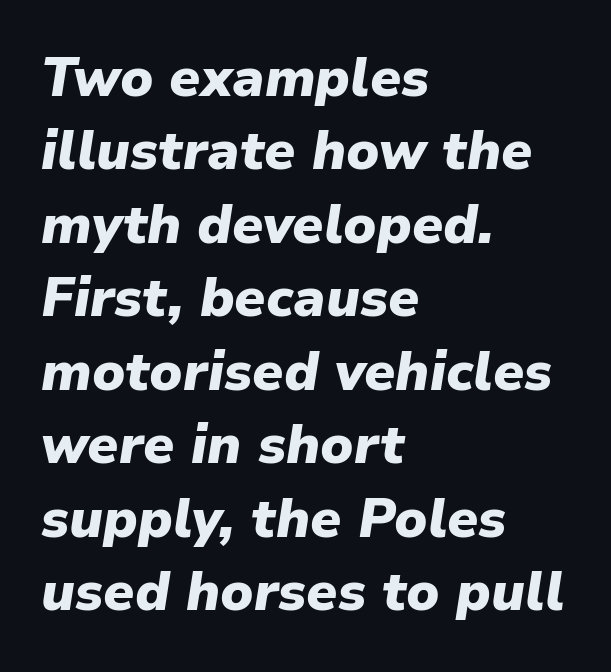
{"italic": "yes", "lean": "right", "slant_degrees": 9, "bold": "yes", "weight": "heavy", "width": "normal", "stroke_contrast": "low", "x_height": "medium", "monospaced": "no", "underline": "no", "align": "left", "line_spacing": "normal", "line_spacing_ratio": 1.36, "letter_spacing": "normal", "letter_spacing_em": 0.0, "glyph_px": 54}
